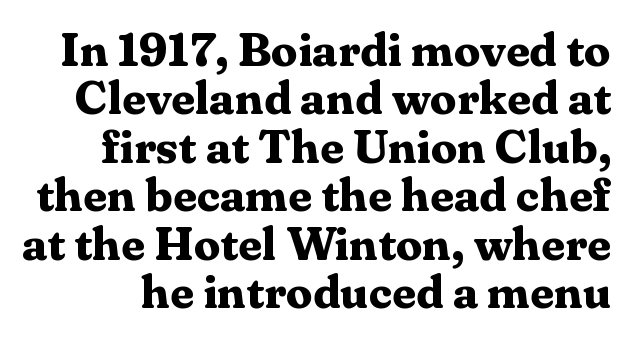
{"serif": "yes", "italic": "no", "bold": "yes", "weight": "bold", "width": "normal", "stroke_contrast": "medium", "x_height": "medium", "monospaced": "no", "underline": "no", "line_spacing": "tight", "line_spacing_ratio": 1.03, "letter_spacing": "normal", "letter_spacing_em": 0.0, "glyph_px": 47}
